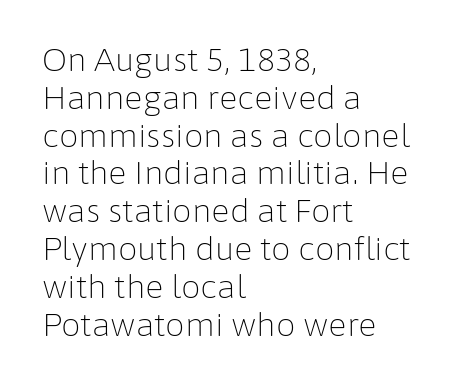
The image shows 31 px light sans-serif type, upright; set left-aligned, line spacing 1.22x, normal letter spacing, not underlined; low stroke contrast and a medium x-height.
